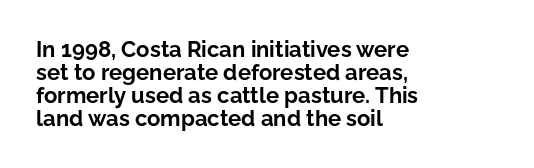
Q: Is the text bold? A: Yes.
Q: Is the text italic (slanted)? A: No, it is upright.
Q: Is the text underlined? A: No.
Q: How is the paragraph aligned? A: Left-aligned.
Q: Is the spacing between letters normal or unusually wide? A: Normal.
Q: Is the spacing between lines tight, normal or loose? A: Tight.
